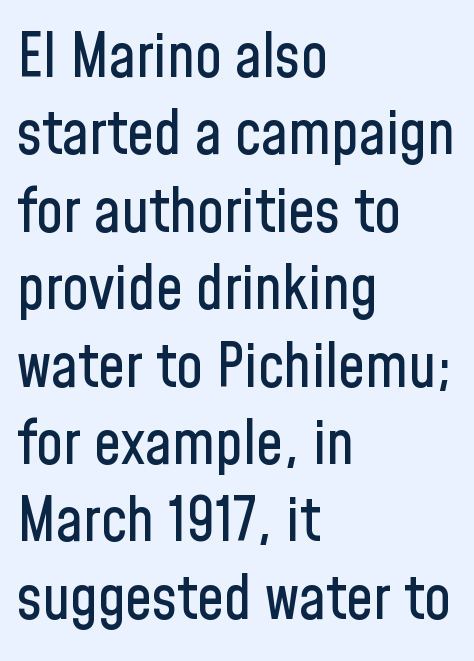
Q: Is the text italic (slanted)? A: No, it is upright.
Q: Is the typeface a serif or a sans-serif typeface? A: Sans-serif.
Q: Is the text underlined? A: No.
Q: How is the paragraph aligned? A: Left-aligned.
Q: Is the spacing between letters normal or unusually wide? A: Normal.
Q: Is the spacing between lines tight, normal or loose? A: Normal.
Q: Width (condensed, normal, or wide)? A: Condensed.
Q: Stroke contrast? A: Low.
Q: x-height? A: Medium.
Q: Monospaced? A: No.
